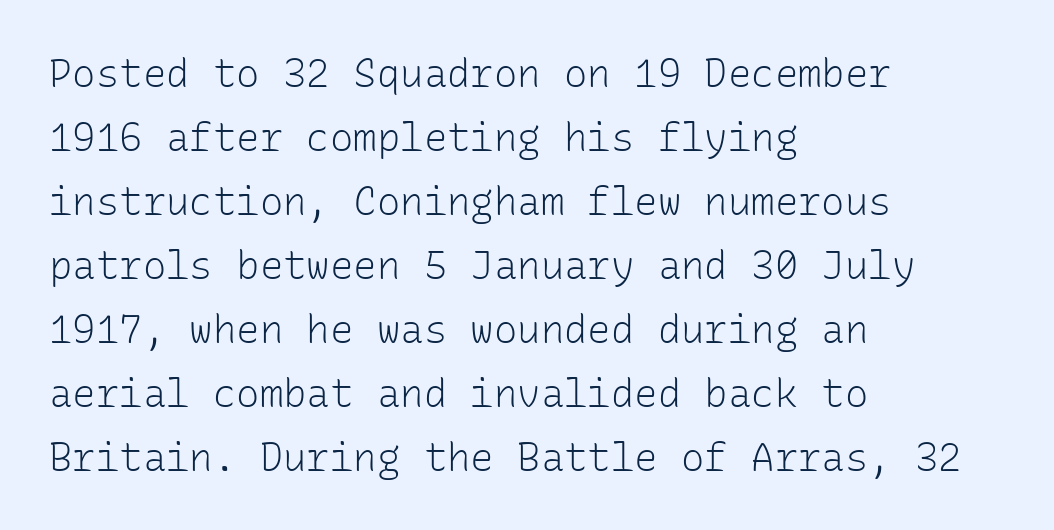
The image shows 39 px light sans-serif type, upright, monospaced; set left-aligned, normal line spacing (1.64x), normal letter spacing, not underlined; low stroke contrast and a medium x-height.
